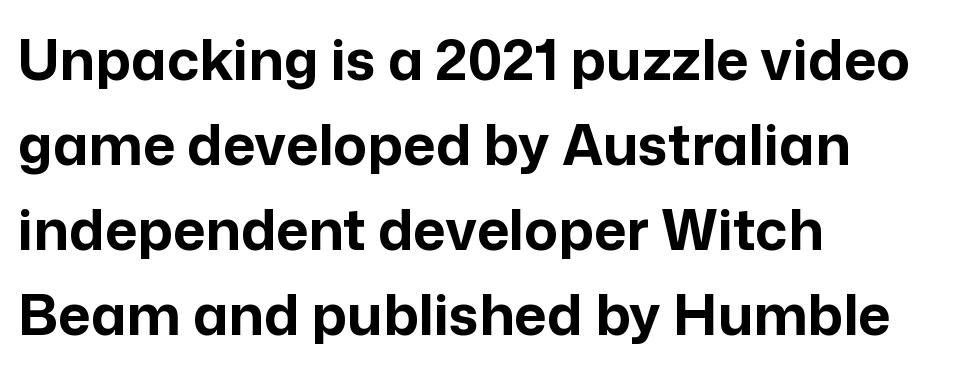
The image shows 56 px bold sans-serif type, upright; set left-aligned, normal line spacing (1.52x), normal letter spacing, not underlined; low stroke contrast and a medium x-height.
